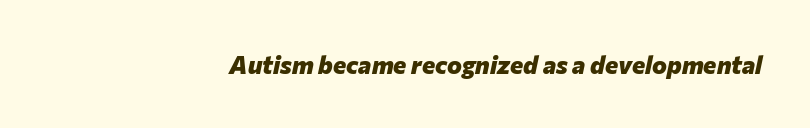
{"italic": "yes", "lean": "right", "slant_degrees": 12, "bold": "yes", "underline": "no", "align": "right", "letter_spacing": "normal", "letter_spacing_em": 0.0, "glyph_px": 25}
